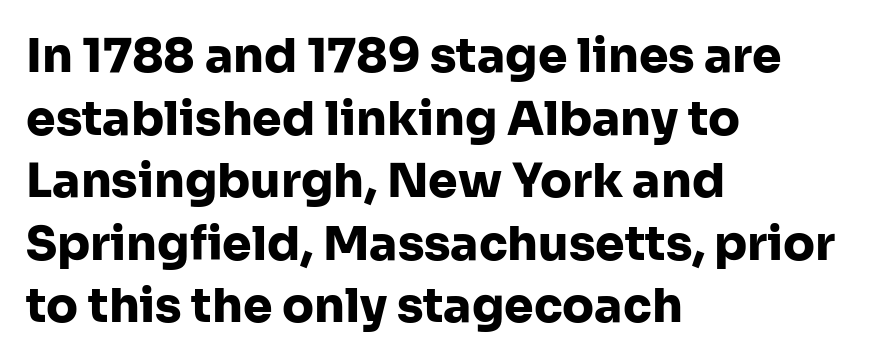
The image shows 47 px heavy sans-serif type, upright; set left-aligned, normal line spacing (1.33x), normal letter spacing, not underlined; low stroke contrast and a medium x-height.
